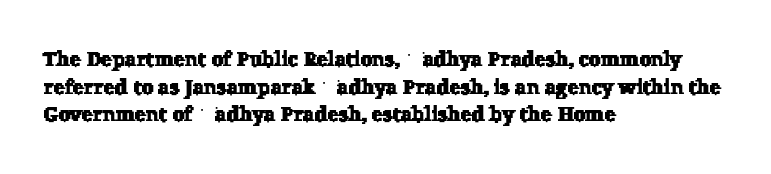
{"underline": "no", "align": "left", "line_spacing": "normal", "line_spacing_ratio": 1.32, "letter_spacing": "normal", "letter_spacing_em": 0.0, "glyph_px": 21}
